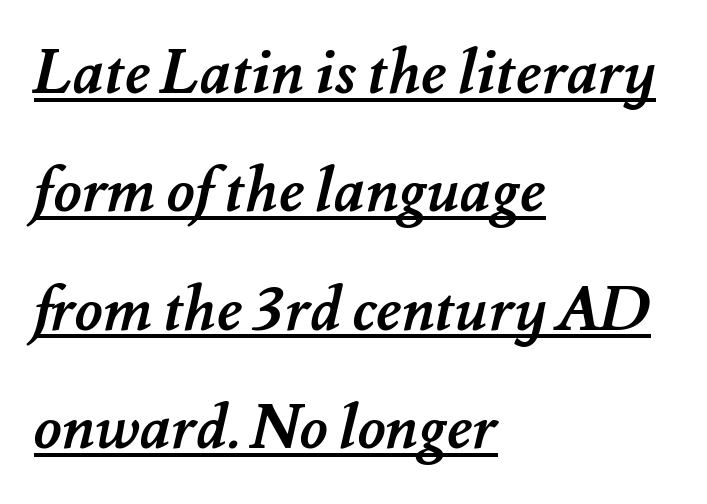
The typesetter chose a ragged-right arrangement here. Does the leading feel generous? Absolutely, it's lavish. How heavy is the stroke? Heavy — this is a bold. Note the varied advance widths — an 'i' is clearly narrower than an 'm'.
